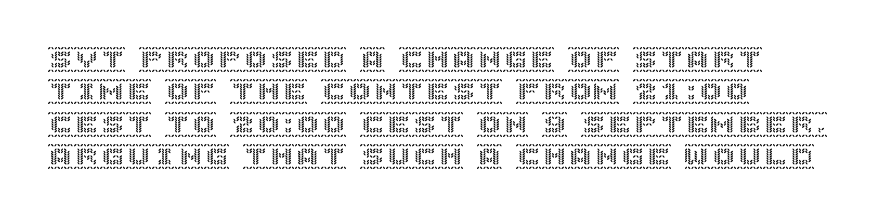
{"italic": "no", "underline": "no", "align": "left", "line_spacing": "normal", "line_spacing_ratio": 1.25, "letter_spacing": "normal", "letter_spacing_em": 0.0, "glyph_px": 26}
